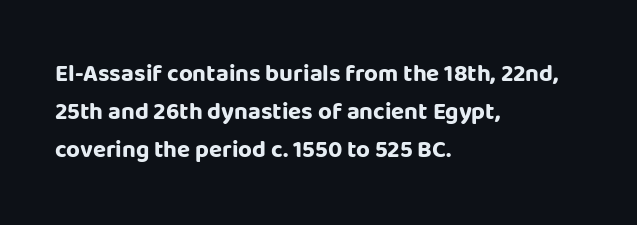
The space between consecutive lines is moderate. Alignment: flush left. The passage shown is not underscored anywhere. The type is set solid horizontally, with unmodified tracking. The characters look thick and weighty, a clear bold. Unlike italic type, these characters show no tilt at all.
